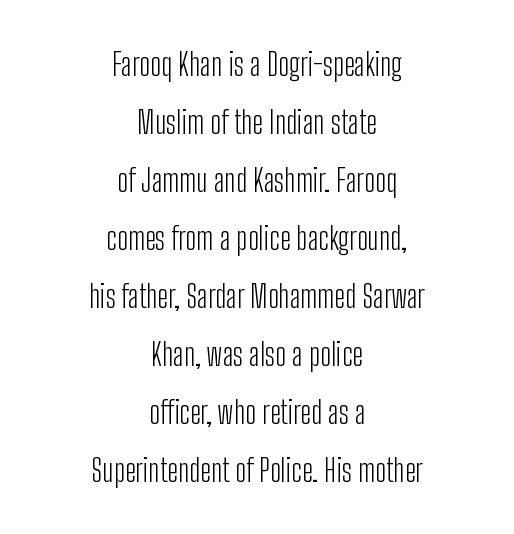
Q: Is the text bold? A: No.
Q: Is the text italic (slanted)? A: No, it is upright.
Q: Is the typeface a serif or a sans-serif typeface? A: Sans-serif.
Q: Is the text underlined? A: No.
Q: How is the paragraph aligned? A: Centered.
Q: Is the spacing between letters normal or unusually wide? A: Normal.
Q: Width (condensed, normal, or wide)? A: Condensed.
Q: Stroke contrast? A: Low.
Q: x-height? A: Medium.
Q: Monospaced? A: No.
